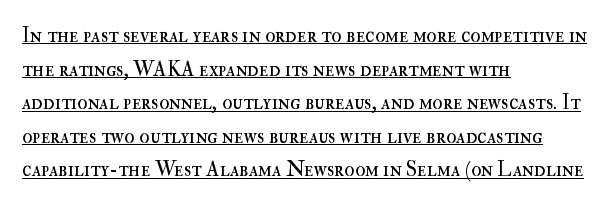
{"italic": "no", "bold": "no", "underline": "yes", "align": "left", "line_spacing": "normal", "line_spacing_ratio": 1.6, "letter_spacing": "normal", "letter_spacing_em": 0.0, "glyph_px": 21}
